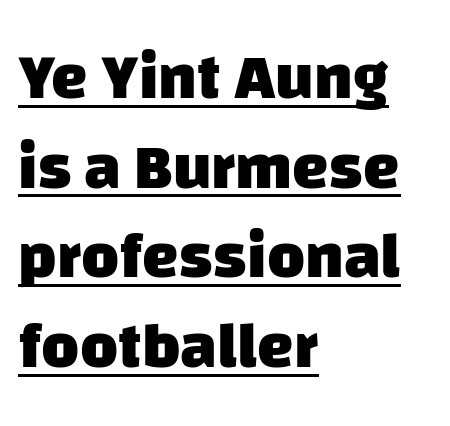
The image shows 65 px heavy sans-serif type; set left-aligned, normal line spacing (1.38x), normal letter spacing, underlined; low stroke contrast and a large x-height.
